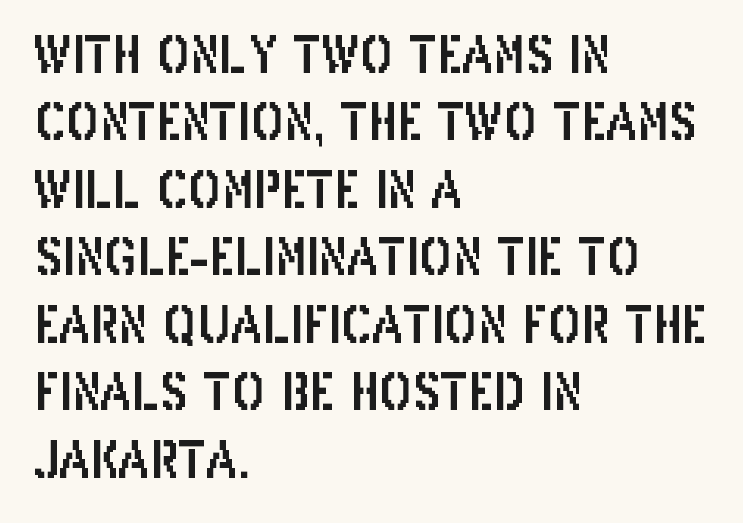
Evenly set lines give the paragraph a standard silhouette. When letters stand straight like this, we call the style roman or upright. Each letter keeps its own natural width here, so spacing adapts to shape. Where is the straight margin? On the left. The face used here is rendered with its standard letterfit.
